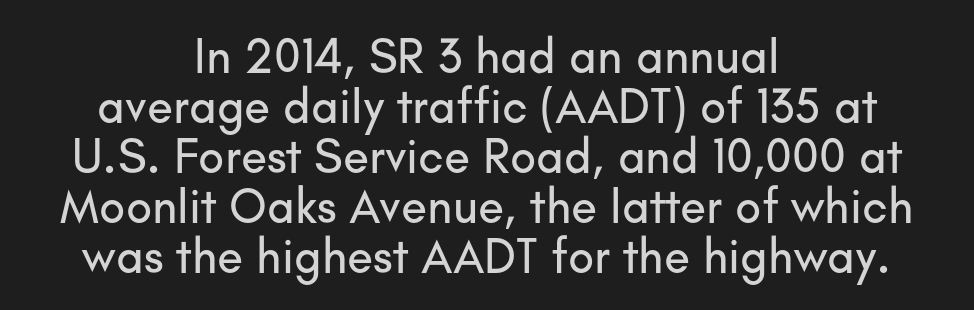
The image shows 48 px sans-serif type, upright; set centered, tight line spacing (1.04x), normal letter spacing, not underlined; low stroke contrast and a small x-height.
